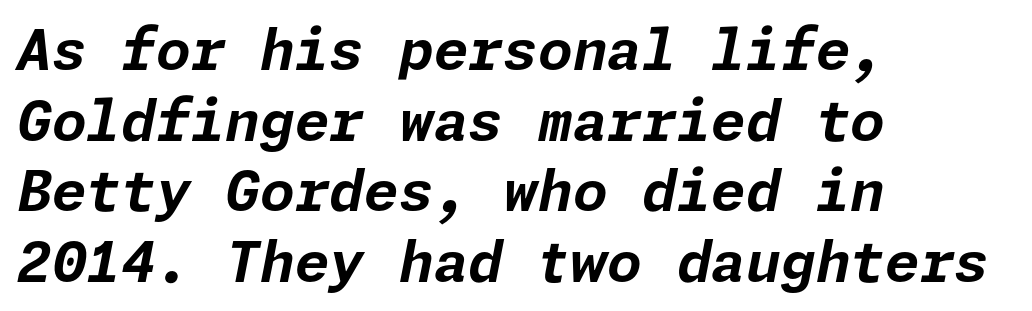
A typesetter would call this zero additional tracking. Any mark beneath the type? The region is blank. Does the lettering tilt? It does — this is italic. Rows of type keep a routine distance in the vertical direction. Teacher's note: observe the even left margin — that is flush-left alignment.
